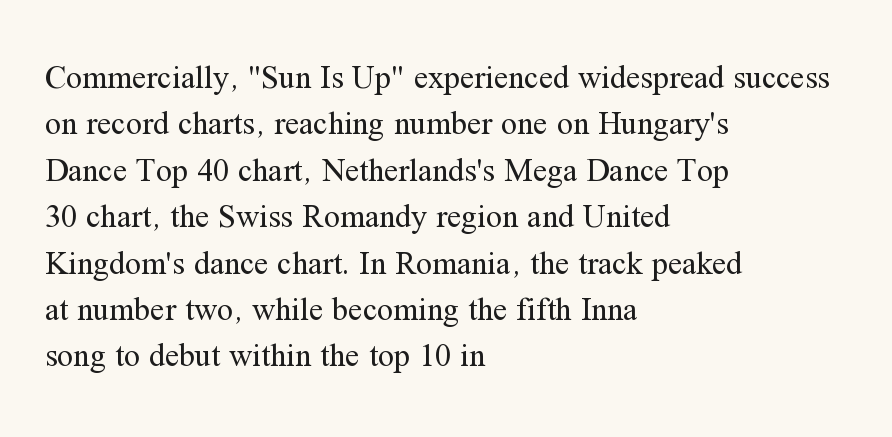
The image shows 32 px regular-weight serif type, upright; set left-aligned, normal line spacing (1.45x), normal letter spacing, not underlined; medium stroke contrast and a medium x-height.
